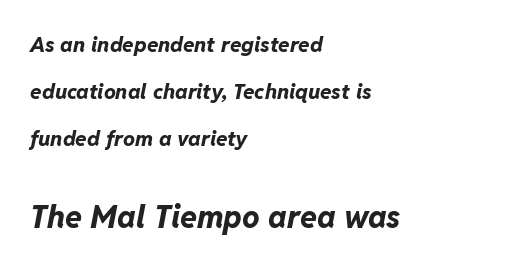
Spacing verdict: proportional, widths tailored to each character. Reading down the column, the eye jumps a long way to each next line. Letters rest on an invisible, unmarked baseline. Notice how thick the strokes are: this is what a full bold looks like. This sample is left-justified, so line endings fall wherever the words run out. The rendering keeps characters at their native spacing.
